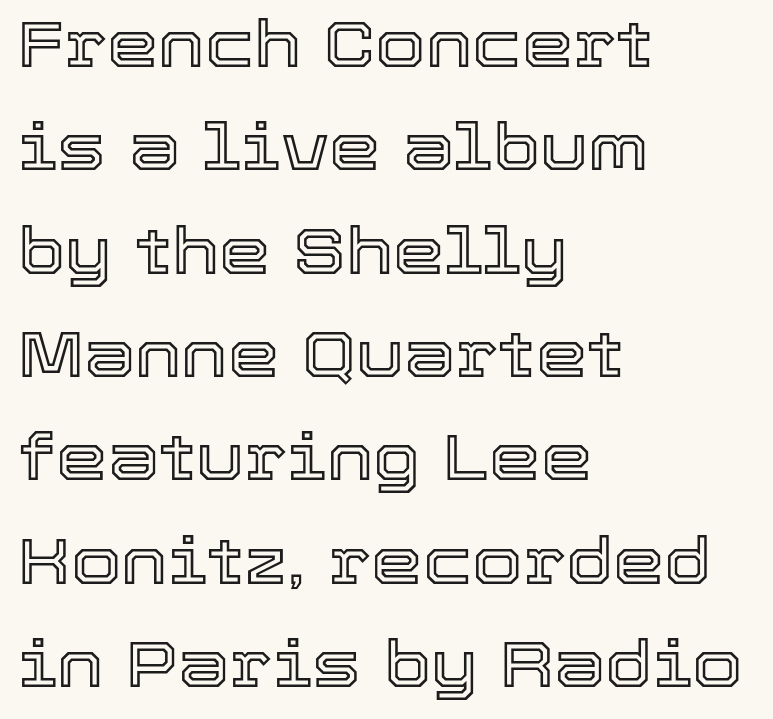
Spacing verdict: proportional, widths tailored to each character. Characters remain perfectly vertical along every line. Beneath every word, the page is bare. Teacher's note: observe the even left margin — that is flush-left alignment. Each new line begins a customary step beneath the previous one. Nobody touched the tracking dial on this one.
